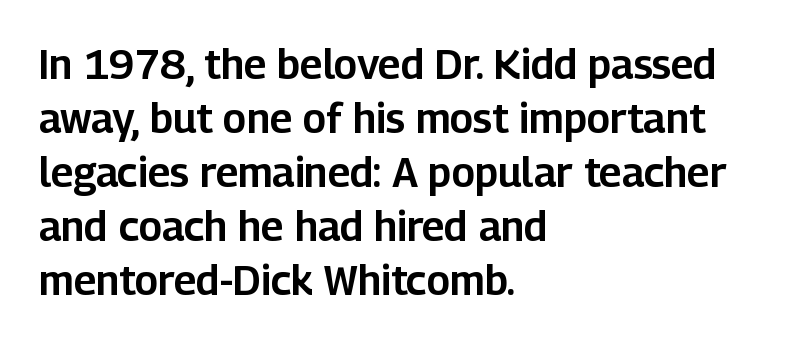
Q: Is the text italic (slanted)? A: No, it is upright.
Q: Is the typeface a serif or a sans-serif typeface? A: Sans-serif.
Q: Is the text underlined? A: No.
Q: How is the paragraph aligned? A: Left-aligned.
Q: Is the spacing between letters normal or unusually wide? A: Normal.
Q: Is the spacing between lines tight, normal or loose? A: Normal.
Q: Width (condensed, normal, or wide)? A: Normal.
Q: Stroke contrast? A: Low.
Q: x-height? A: Medium.
Q: Monospaced? A: No.
